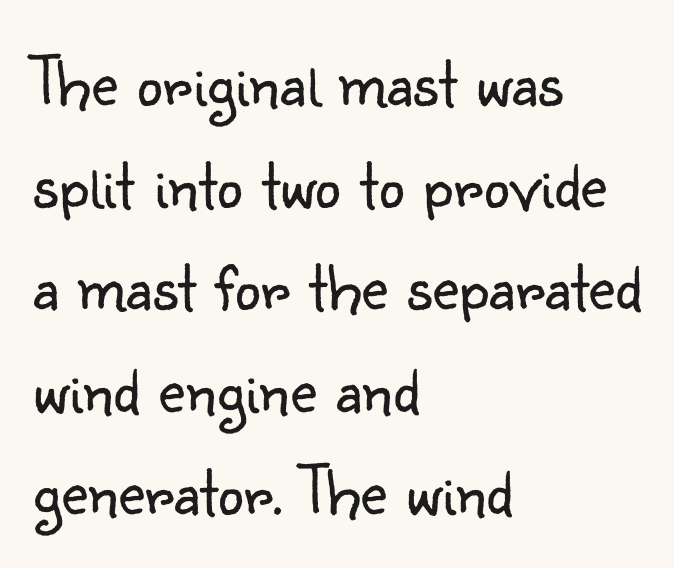
Q: Is the text bold? A: No.
Q: Is the text italic (slanted)? A: No, it is upright.
Q: Is the typeface a serif or a sans-serif typeface? A: Sans-serif.
Q: Is the text underlined? A: No.
Q: How is the paragraph aligned? A: Left-aligned.
Q: Is the spacing between letters normal or unusually wide? A: Normal.
Q: Is the spacing between lines tight, normal or loose? A: Normal.
Q: Width (condensed, normal, or wide)? A: Normal.
Q: Stroke contrast? A: Low.
Q: x-height? A: Small.
Q: Monospaced? A: No.
